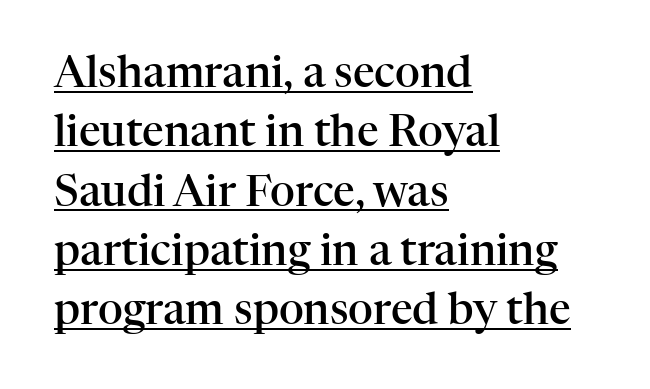
{"serif": "yes", "italic": "no", "bold": "semi", "weight": "semibold", "width": "normal", "stroke_contrast": "high", "x_height": "medium", "monospaced": "no", "underline": "yes", "align": "left", "line_spacing": "normal", "line_spacing_ratio": 1.38, "letter_spacing": "normal", "letter_spacing_em": 0.0, "glyph_px": 43}
